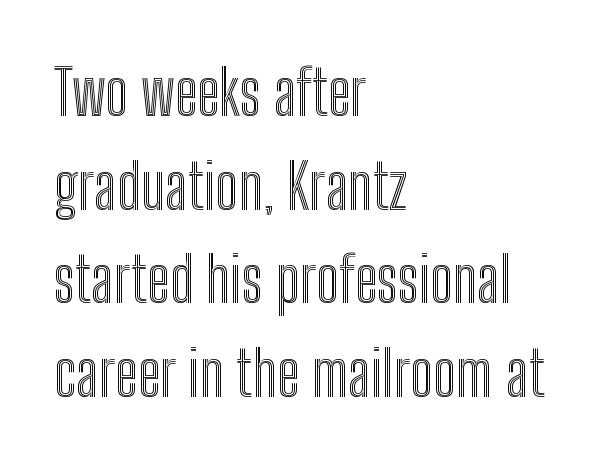
Q: Is the text italic (slanted)? A: No, it is upright.
Q: Is the text underlined? A: No.
Q: How is the paragraph aligned? A: Left-aligned.
Q: Is the spacing between letters normal or unusually wide? A: Normal.
Q: Is the spacing between lines tight, normal or loose? A: Normal.
Q: Width (condensed, normal, or wide)? A: Condensed.
Q: x-height? A: Medium.
Q: Monospaced? A: No.
